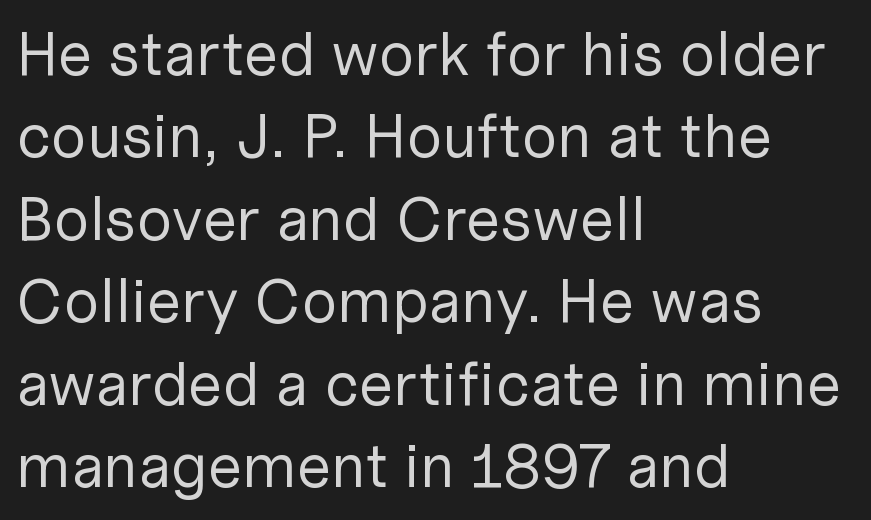
Q: Is the text bold? A: No.
Q: Is the text italic (slanted)? A: No, it is upright.
Q: Is the typeface a serif or a sans-serif typeface? A: Sans-serif.
Q: Is the text underlined? A: No.
Q: How is the paragraph aligned? A: Left-aligned.
Q: Is the spacing between letters normal or unusually wide? A: Normal.
Q: Is the spacing between lines tight, normal or loose? A: Normal.
Q: Width (condensed, normal, or wide)? A: Normal.
Q: Stroke contrast? A: Low.
Q: x-height? A: Medium.
Q: Monospaced? A: No.
